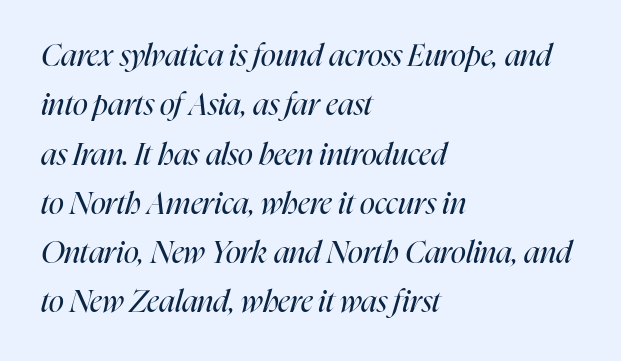
The image shows 31 px regular-weight, condensed type, italic (leaning right); set left-aligned, normal line spacing (1.59x), normal letter spacing, not underlined; high stroke contrast and a medium x-height.
